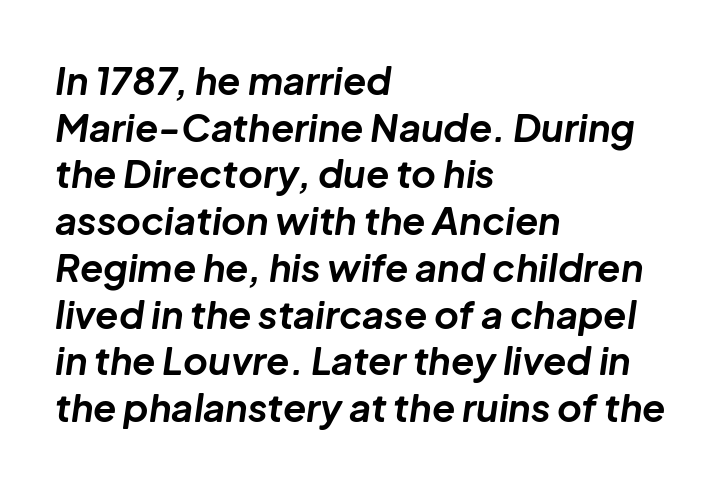
A bare baseline throughout the passage. The glyphs have the mass of a bold cut. Each letter keeps its own natural width here, so spacing adapts to shape. If you drew a ruler down the left edge, every line would touch it.
